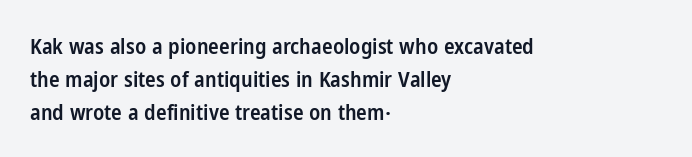
{"italic": "no", "bold": "semi", "underline": "no", "align": "left", "line_spacing": "normal", "line_spacing_ratio": 1.5, "letter_spacing": "normal", "letter_spacing_em": 0.0, "glyph_px": 22}
